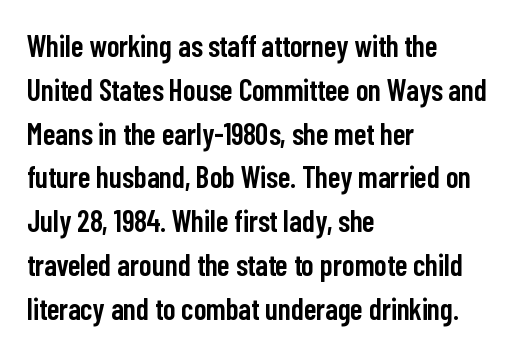
The image shows 30 px semibold, condensed sans-serif type, upright; set left-aligned, normal line spacing (1.46x), normal letter spacing, not underlined; low stroke contrast and a medium x-height.
